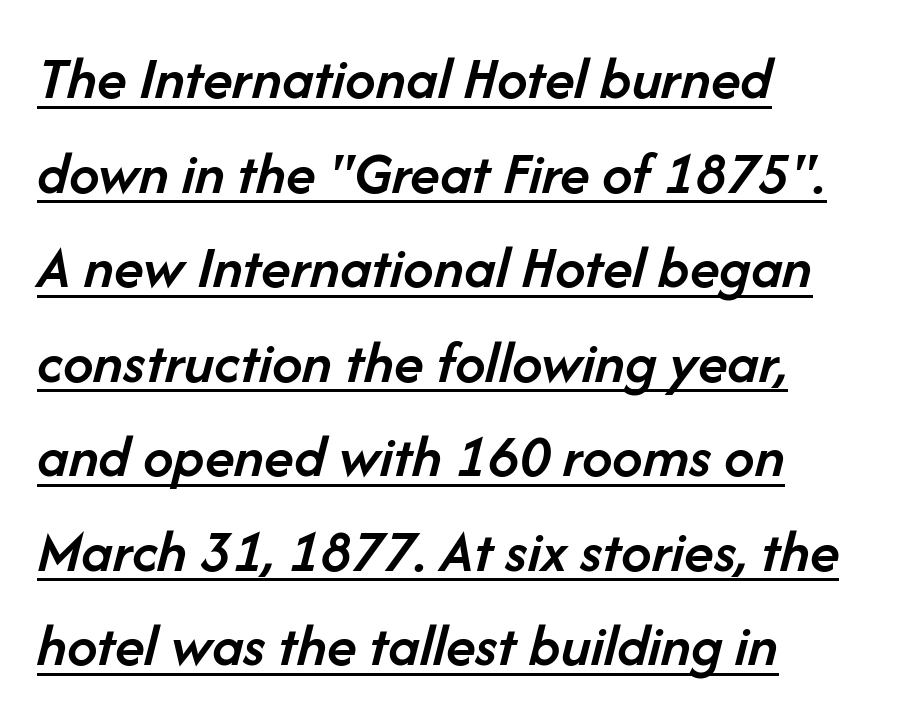
The image shows 61 px semibold type, italic (leaning right); set left-aligned, normal line spacing (1.55x), normal letter spacing, underlined; low stroke contrast and a medium x-height.
